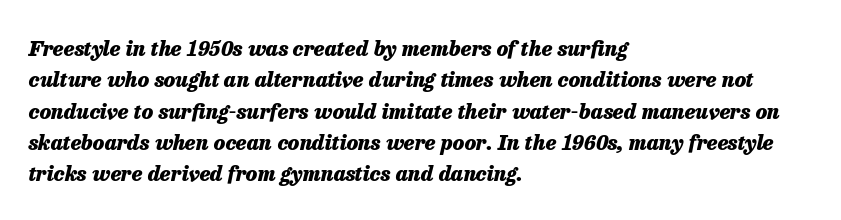
The image shows 21 px bold type, italic (leaning right); set left-aligned, normal line spacing (1.49x), normal letter spacing, not underlined.
